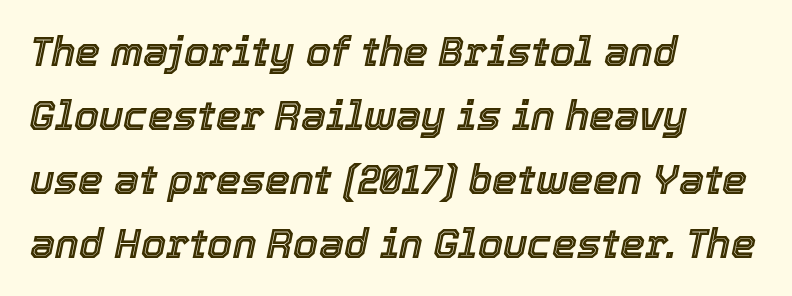
Q: Is the text italic (slanted)? A: Yes, it leans right by about 12 degrees.
Q: Is the text underlined? A: No.
Q: How is the paragraph aligned? A: Left-aligned.
Q: Is the spacing between letters normal or unusually wide? A: Normal.
Q: Is the spacing between lines tight, normal or loose? A: Normal.
Q: Width (condensed, normal, or wide)? A: Normal.
Q: x-height? A: Medium.
Q: Monospaced? A: No.
